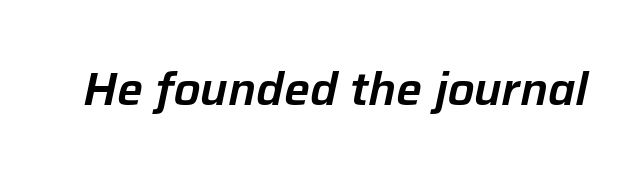
Think of a printed novel: that variable character pitch is what you see here. Only glyphs here, with clear space below each row. Designer's note — italics engaged. The letters sit at their default tracking, neither squeezed nor spread.
